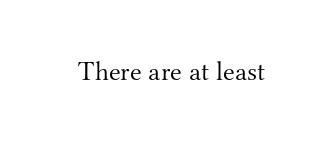
Has an underline been added? It has not. The type is set solid horizontally, with unmodified tracking. The characters are drawn with everyday or finer stroke widths. Every character sits straight up, as roman type does.
